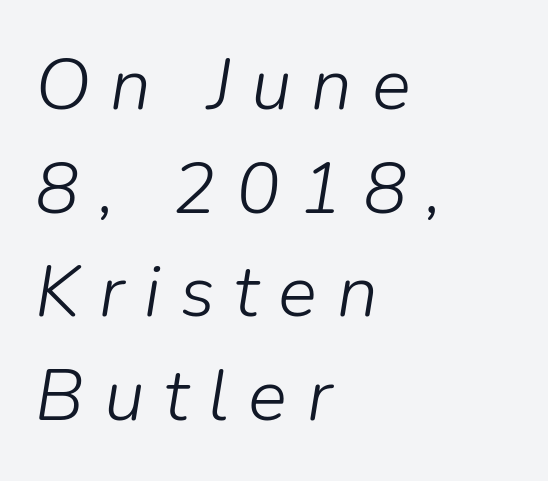
The image shows 73 px light type, italic (leaning right); set left-aligned, normal line spacing (1.42x), unusually wide letter spacing (+0.27 em), not underlined; low stroke contrast and a medium x-height.
